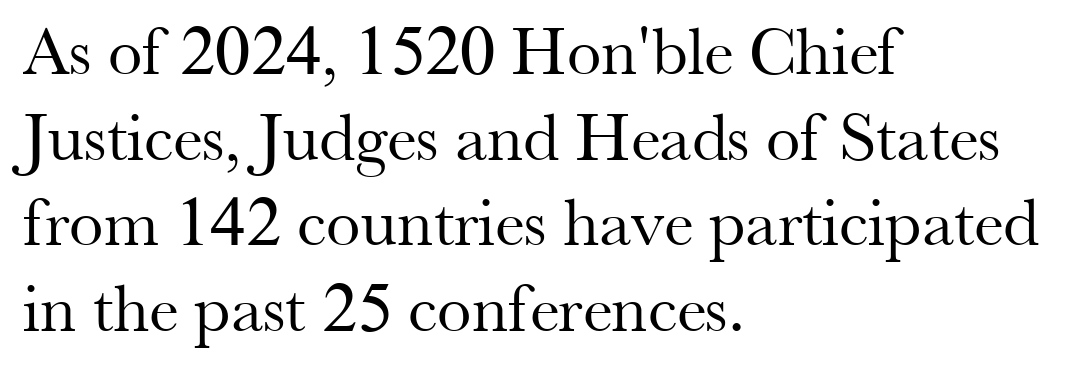
The image shows 69 px regular-weight serif type, upright; set left-aligned, line spacing 1.24x, normal letter spacing, not underlined; medium stroke contrast and a small x-height.
